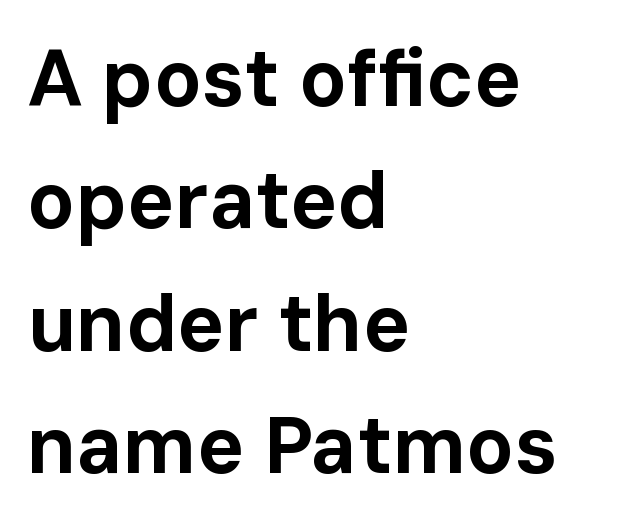
{"serif": "no", "italic": "no", "bold": "yes", "weight": "bold", "width": "normal", "stroke_contrast": "low", "x_height": "medium", "monospaced": "no", "underline": "no", "align": "left", "line_spacing": "normal", "line_spacing_ratio": 1.55, "letter_spacing": "normal", "letter_spacing_em": 0.0, "glyph_px": 79}
